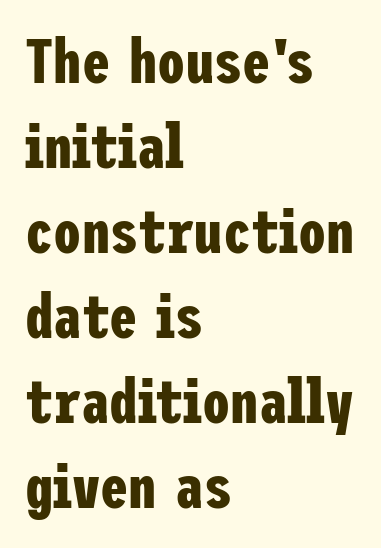
The face used here has the dense, thick strokes of a bold. Only glyphs here, with clear space below each row. Tracking here is standard; glyphs follow each other at the usual distance. Visually the block forms a straight wall on the left and a jagged coastline on the right. Font category for this specimen: sans-serif. Compared with typical paragraphs, the rows here are spaced about the same.
